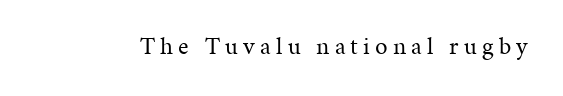
{"italic": "no", "bold": "no", "underline": "no", "letter_spacing": "wide", "letter_spacing_em": 0.21, "glyph_px": 25}
